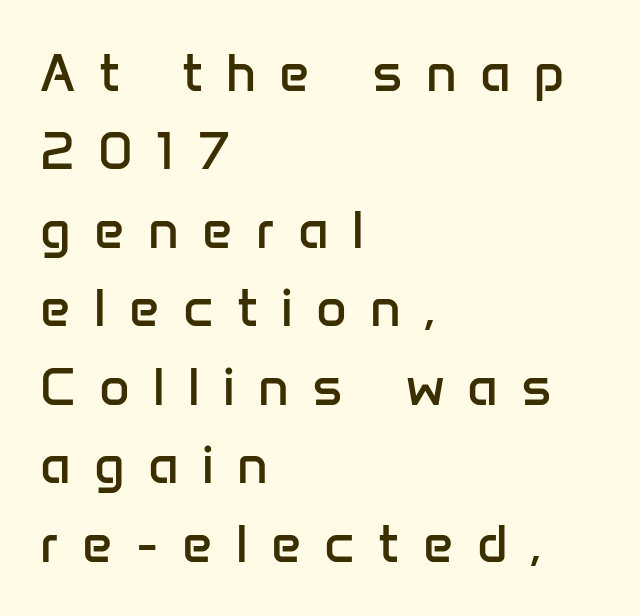
{"serif": "no", "italic": "no", "bold": "no", "weight": "regular", "width": "normal", "stroke_contrast": "low", "x_height": "medium", "monospaced": "no", "underline": "no", "align": "left", "line_spacing": "normal", "line_spacing_ratio": 1.48, "letter_spacing": "wide", "letter_spacing_em": 0.44, "glyph_px": 53}
